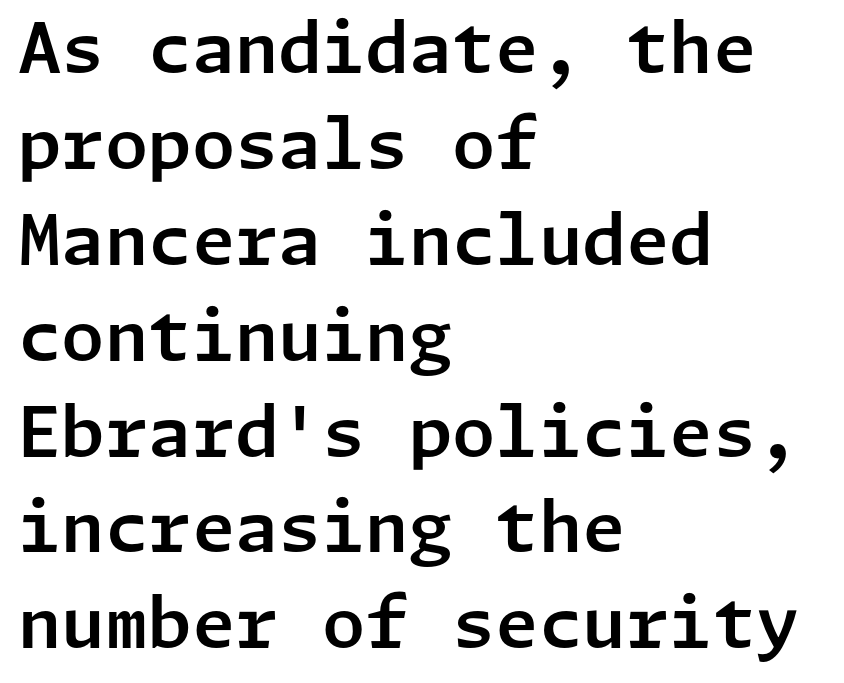
One glance says typical: line gaps are just what's usual. Nobody drew a line under any word here. The letters stand straight up with perfectly vertical stems. Students, note that the glyphs here touch the page at normal intervals. A typesetter would label this face a sans. The paragraph has a hard left edge and a soft right edge.
